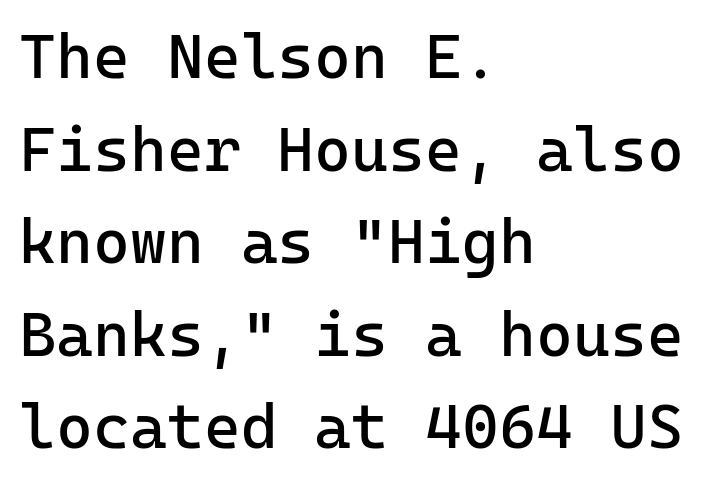
Q: Is the text bold? A: No.
Q: Is the text italic (slanted)? A: No, it is upright.
Q: Is the typeface a serif or a sans-serif typeface? A: Sans-serif.
Q: Is the text underlined? A: No.
Q: How is the paragraph aligned? A: Left-aligned.
Q: Is the spacing between letters normal or unusually wide? A: Normal.
Q: Is the spacing between lines tight, normal or loose? A: Normal.
Q: Width (condensed, normal, or wide)? A: Normal.
Q: Stroke contrast? A: Low.
Q: x-height? A: Medium.
Q: Monospaced? A: Yes.
